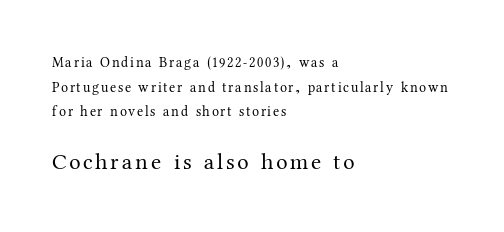
Type without underlining. Where is the straight margin? On the left. Block two is the big one; block one sits smaller above it. Each stroke keeps to a modest, everyday thickness or less. These lines were composed using upright roman letters.
